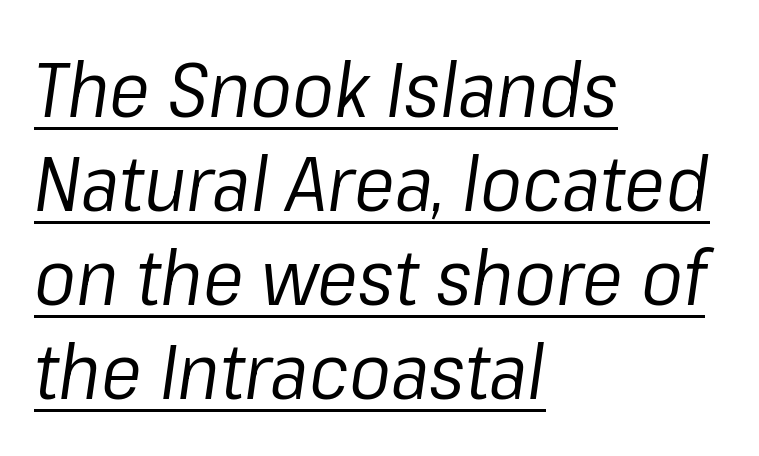
The image shows 77 px regular-weight type, italic (leaning right); set left-aligned, line spacing 1.22x, normal letter spacing, underlined; low stroke contrast and a medium x-height.
